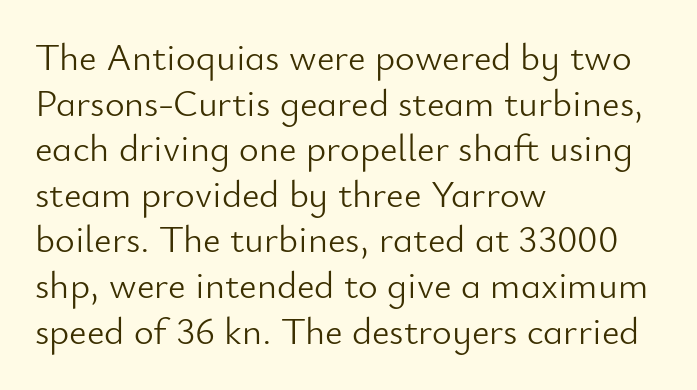
When letters stand straight like this, we call the style roman or upright. Stems here are at most as thick as an everyday book face. Words float on clear page, feet unadorned. Compared with a centered layout, this one pins lines to the left instead. Regarding serifs, this sample does without them.
